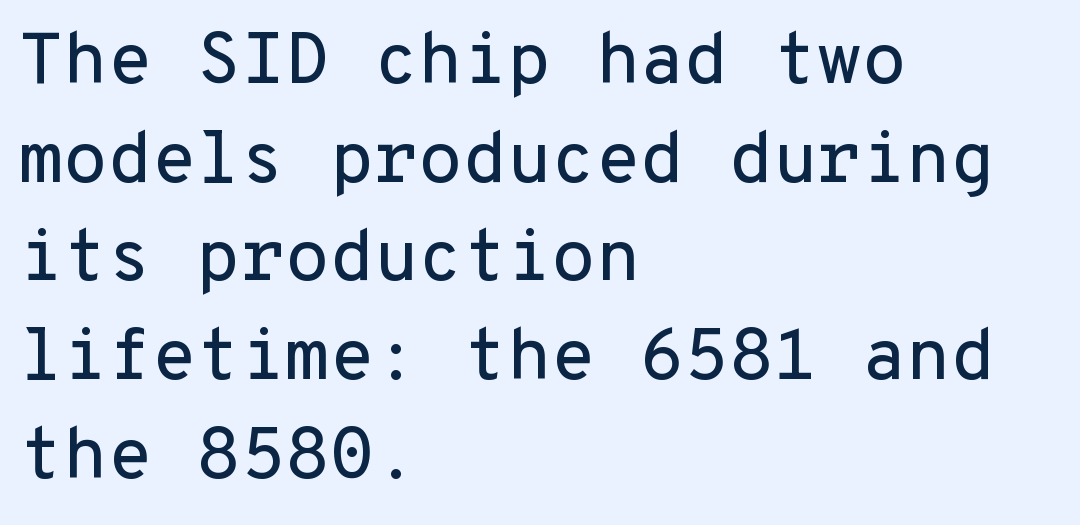
The typography opts for an upright posture over an oblique one. Regarding leading, the lines here are spaced in the standard way. The ragged edge is on the right, which tells us the setting is flush left. Plain, unruled lines of type.
